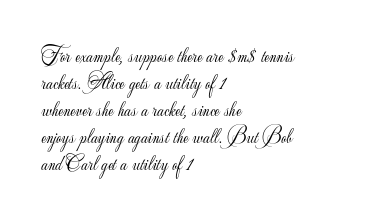
Q: Is the text bold? A: No.
Q: Is the text italic (slanted)? A: Yes.
Q: Is the text underlined? A: No.
Q: How is the paragraph aligned? A: Left-aligned.
Q: Is the spacing between letters normal or unusually wide? A: Normal.
Q: Is the spacing between lines tight, normal or loose? A: Normal.
